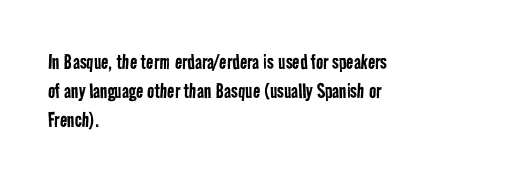
The image shows 24 px text type; set left-aligned, line spacing 1.2x, normal letter spacing, not underlined.
